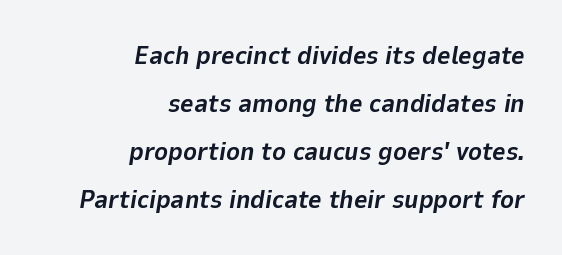
{"italic": "yes", "lean": "right", "slant_degrees": 9, "bold": "yes", "underline": "no", "align": "right", "line_spacing_ratio": 1.84, "letter_spacing": "normal", "letter_spacing_em": 0.0, "glyph_px": 26}
